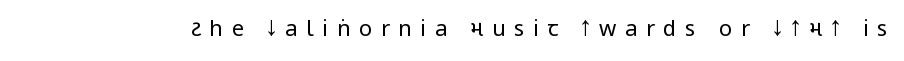
Tracking value appears strongly positive — letters spread wide. The specimen reads as upright at a glance. On a weight scale, this lands at 450 or below. Decoration check: the copy has no underline.
